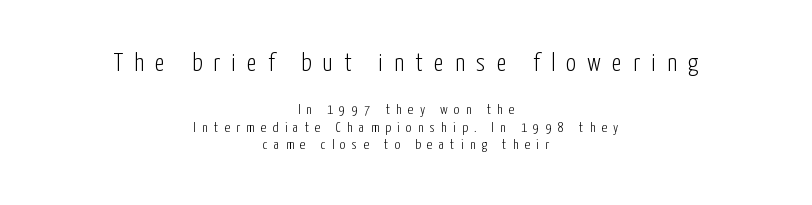
Q: Is the text bold? A: No.
Q: Is the text italic (slanted)? A: No, it is upright.
Q: Is the text underlined? A: No.
Q: How is the paragraph aligned? A: Centered.
Q: Is the spacing between letters normal or unusually wide? A: Unusually wide.
Q: Is the spacing between lines tight, normal or loose? A: Normal.
Q: Which block of text is set in a larger size, the first (top) or the second (bottom)? A: The first (top) one.
